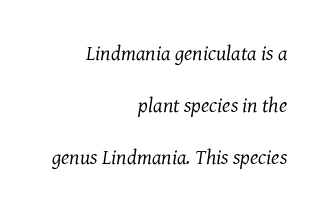
Caption: multi-line text, flush right, ragged left. The type is set solid horizontally, with unmodified tracking. Leading: increased. The face looks like a standard text weight, possibly lighter. Decoration check: the copy has no underline.
